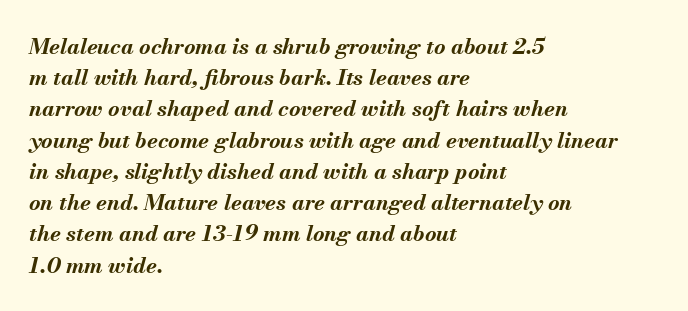
{"italic": "yes", "lean": "right", "slant_degrees": 13, "bold": "yes", "underline": "no", "align": "left", "line_spacing": "normal", "line_spacing_ratio": 1.42, "letter_spacing": "normal", "letter_spacing_em": 0.0, "glyph_px": 22}
